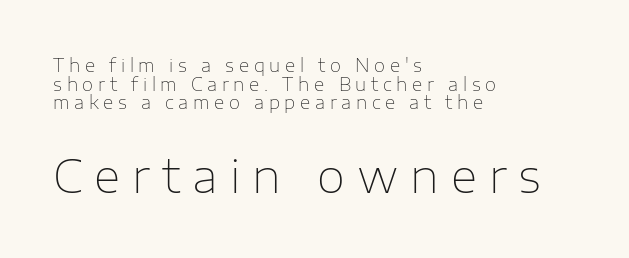
Q: Is the text bold? A: No.
Q: Is the text italic (slanted)? A: No, it is upright.
Q: Is the typeface a serif or a sans-serif typeface? A: Sans-serif.
Q: Is the text underlined? A: No.
Q: How is the paragraph aligned? A: Left-aligned.
Q: Is the spacing between letters normal or unusually wide? A: Unusually wide.
Q: Is the spacing between lines tight, normal or loose? A: Tight.
Q: Which block of text is set in a larger size, the first (top) or the second (bottom)? A: The second (bottom) one.
Q: Width (condensed, normal, or wide)? A: Normal.
Q: Stroke contrast? A: Low.
Q: x-height? A: Medium.
Q: Monospaced? A: No.
